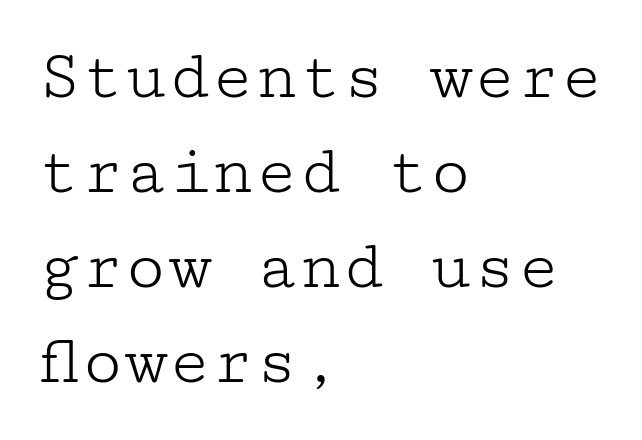
Q: Is the text bold? A: No.
Q: Is the text italic (slanted)? A: No, it is upright.
Q: Is the typeface a serif or a sans-serif typeface? A: Serif.
Q: Is the text underlined? A: No.
Q: How is the paragraph aligned? A: Left-aligned.
Q: Is the spacing between letters normal or unusually wide? A: Normal.
Q: Is the spacing between lines tight, normal or loose? A: Normal.
Q: Width (condensed, normal, or wide)? A: Wide.
Q: Stroke contrast? A: Low.
Q: x-height? A: Medium.
